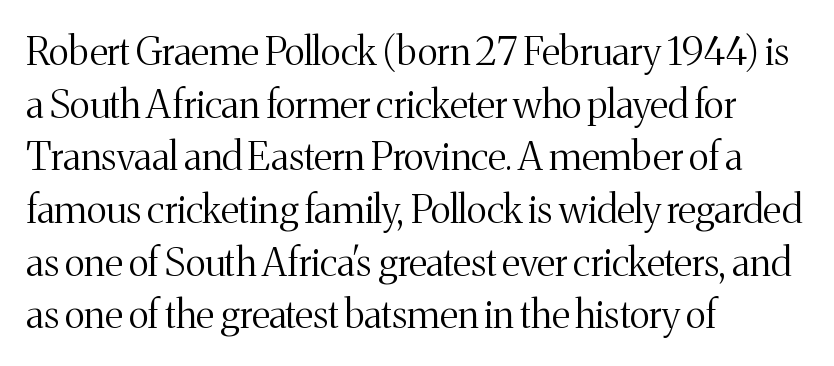
Is the type heavy? It reads as light-to-regular instead. Regarding serifs, this sample has them. The paragraph has a hard left edge and a soft right edge. Varying glyph widths throughout — classic text-font behaviour.
